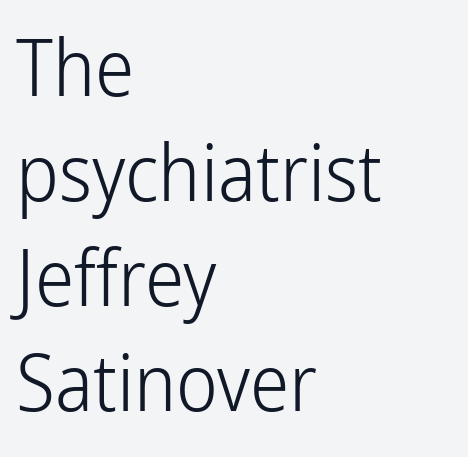
Q: Is the text bold? A: No.
Q: Is the text italic (slanted)? A: No, it is upright.
Q: Is the typeface a serif or a sans-serif typeface? A: Sans-serif.
Q: Is the text underlined? A: No.
Q: How is the paragraph aligned? A: Left-aligned.
Q: Is the spacing between letters normal or unusually wide? A: Normal.
Q: Is the spacing between lines tight, normal or loose? A: Normal.
Q: Width (condensed, normal, or wide)? A: Condensed.
Q: Stroke contrast? A: Low.
Q: x-height? A: Medium.
Q: Monospaced? A: No.
